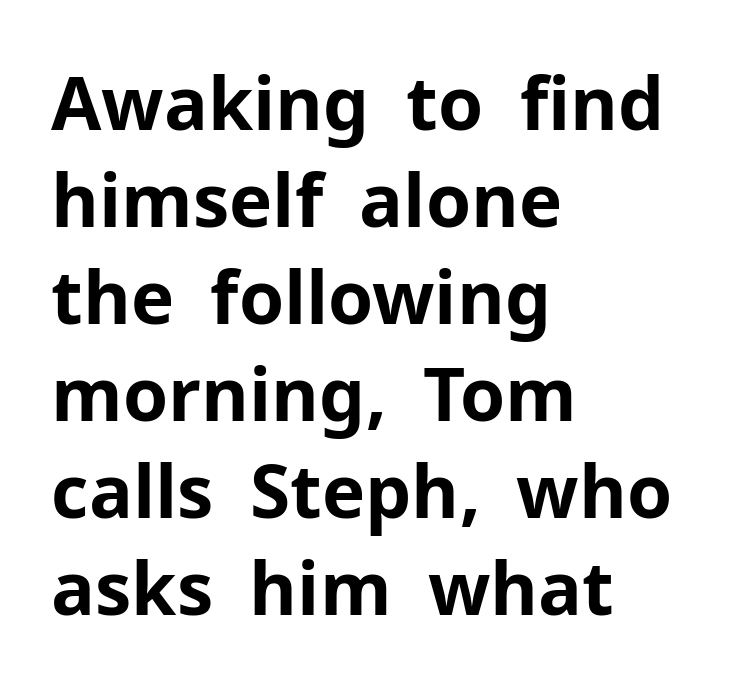
The image shows 73 px bold sans-serif type, upright; set left-aligned, normal line spacing (1.33x), normal letter spacing, not underlined; low stroke contrast and a medium x-height.
